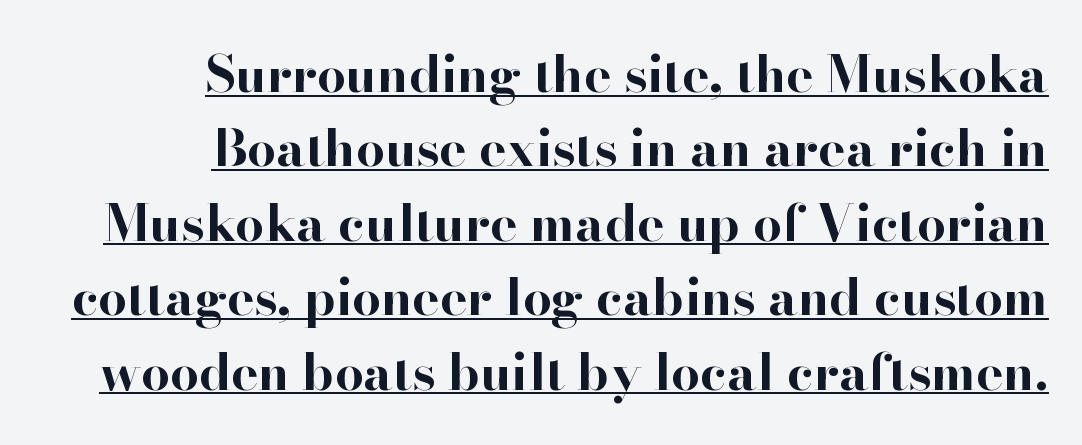
Q: Is the text bold? A: Yes.
Q: Is the text italic (slanted)? A: No, it is upright.
Q: Is the typeface a serif or a sans-serif typeface? A: Serif.
Q: Is the text underlined? A: Yes.
Q: How is the paragraph aligned? A: Right-aligned.
Q: Is the spacing between letters normal or unusually wide? A: Normal.
Q: Is the spacing between lines tight, normal or loose? A: Normal.
Q: Width (condensed, normal, or wide)? A: Normal.
Q: Stroke contrast? A: High.
Q: x-height? A: Small.
Q: Monospaced? A: No.
